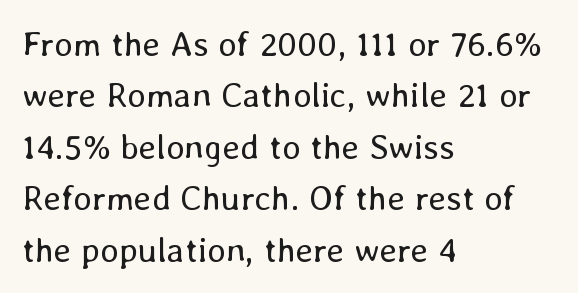
The image shows 35 px regular-weight type, upright; set left-aligned, normal line spacing (1.47x), normal letter spacing, not underlined; low stroke contrast and a medium x-height.
